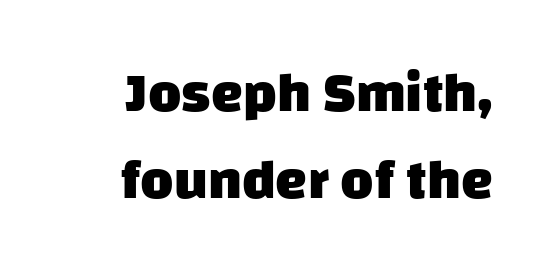
The passage shown is emphatically bold. The lines sit at an ordinary, default distance from one another. The rendering shows plain stroke endings on the letterforms — a sans-serif design. The rendering uses natural spacing where letterforms have individual widths. Nothing unusual about the tracking: characters are spaced as the font intends. Descender tails drop into unmarked territory.
